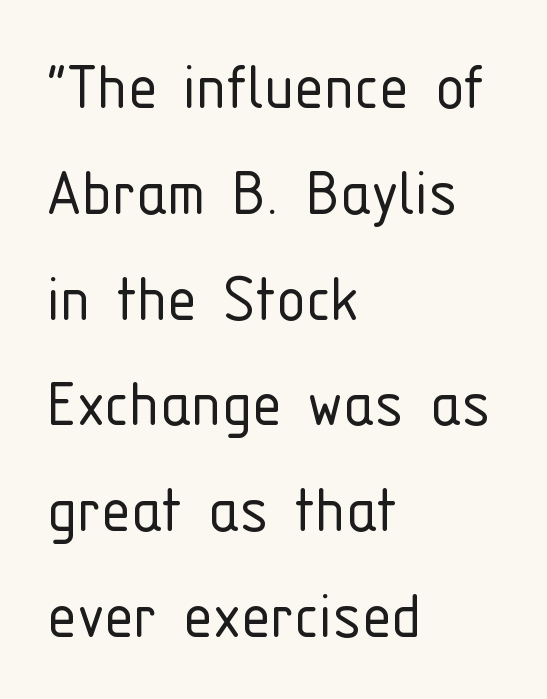
The image shows 74 px light, condensed sans-serif type, upright; set left-aligned, normal line spacing (1.43x), normal letter spacing, not underlined; low stroke contrast and a medium x-height.
